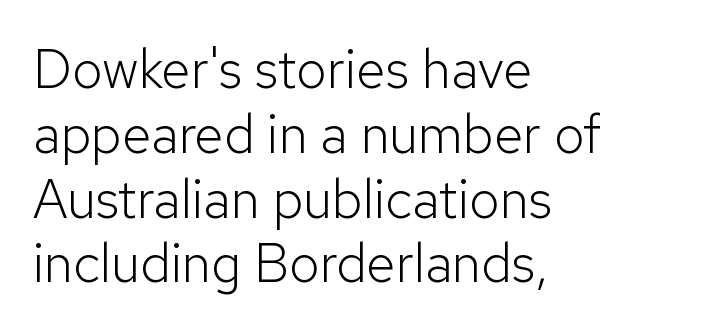
The image shows 54 px light sans-serif type, upright; set left-aligned, line spacing 1.2x, normal letter spacing, not underlined; low stroke contrast and a medium x-height.
